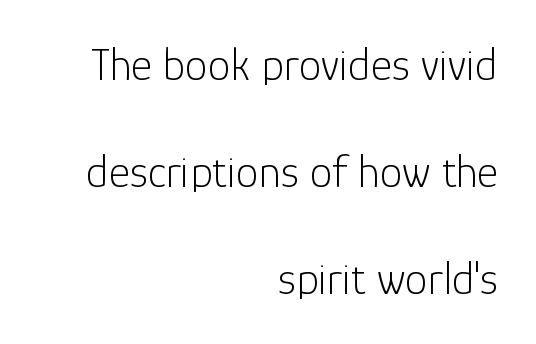
{"serif": "no", "italic": "no", "bold": "no", "weight": "light", "width": "normal", "stroke_contrast": "low", "x_height": "medium", "monospaced": "no", "underline": "no", "align": "right", "line_spacing": "loose", "line_spacing_ratio": 2.33, "letter_spacing": "normal", "letter_spacing_em": 0.0, "glyph_px": 46}
